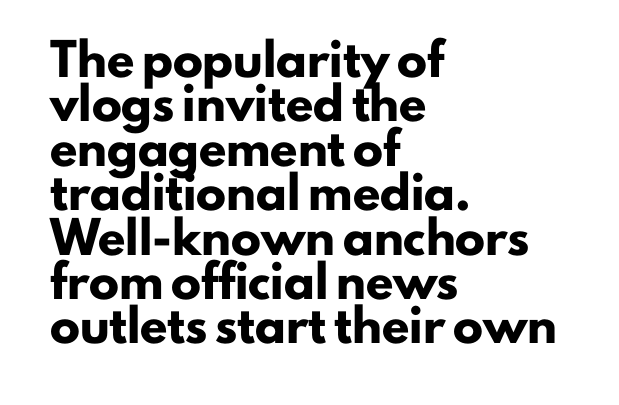
Q: Is the text bold? A: Yes.
Q: Is the text italic (slanted)? A: No, it is upright.
Q: Is the typeface a serif or a sans-serif typeface? A: Sans-serif.
Q: Is the text underlined? A: No.
Q: How is the paragraph aligned? A: Left-aligned.
Q: Is the spacing between letters normal or unusually wide? A: Normal.
Q: Is the spacing between lines tight, normal or loose? A: Normal.
Q: Width (condensed, normal, or wide)? A: Normal.
Q: Stroke contrast? A: Low.
Q: x-height? A: Small.
Q: Monospaced? A: No.
